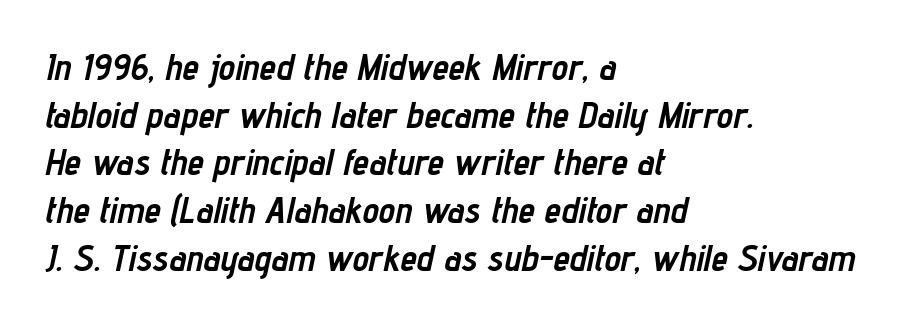
Is there much room between lines? A standard amount, neither cramped nor airy. Is the letter spacing exaggerated? No — it looks like the ordinary default. Casual observation: everything's shoved over to the left. Plenty of ink on the page — the face is bold. The letters are slanted; this is an italic face.
